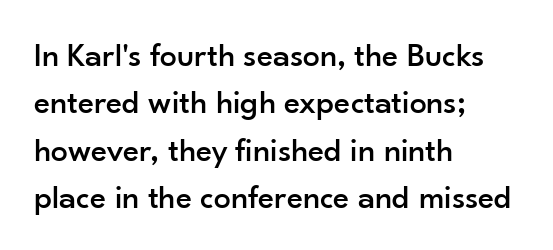
Q: Is the text italic (slanted)? A: No, it is upright.
Q: Is the typeface a serif or a sans-serif typeface? A: Sans-serif.
Q: Is the text underlined? A: No.
Q: How is the paragraph aligned? A: Left-aligned.
Q: Is the spacing between letters normal or unusually wide? A: Normal.
Q: Is the spacing between lines tight, normal or loose? A: Normal.
Q: Width (condensed, normal, or wide)? A: Normal.
Q: Stroke contrast? A: Low.
Q: x-height? A: Small.
Q: Monospaced? A: No.
